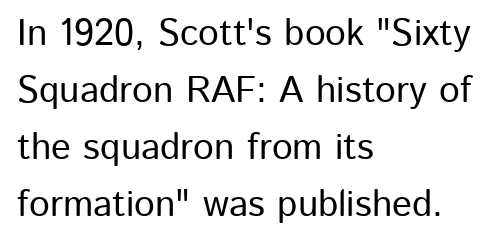
Q: Is the text italic (slanted)? A: No, it is upright.
Q: Is the typeface a serif or a sans-serif typeface? A: Sans-serif.
Q: Is the text underlined? A: No.
Q: How is the paragraph aligned? A: Left-aligned.
Q: Is the spacing between letters normal or unusually wide? A: Normal.
Q: Is the spacing between lines tight, normal or loose? A: Normal.
Q: Width (condensed, normal, or wide)? A: Normal.
Q: Stroke contrast? A: Low.
Q: x-height? A: Medium.
Q: Monospaced? A: No.
